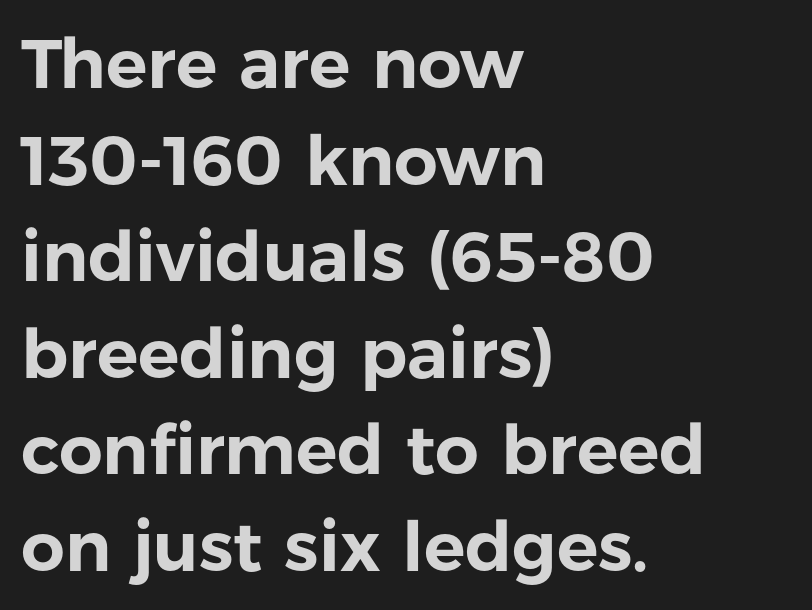
Q: Is the text italic (slanted)? A: No, it is upright.
Q: Is the typeface a serif or a sans-serif typeface? A: Sans-serif.
Q: Is the text underlined? A: No.
Q: How is the paragraph aligned? A: Left-aligned.
Q: Is the spacing between letters normal or unusually wide? A: Normal.
Q: Is the spacing between lines tight, normal or loose? A: Normal.
Q: Width (condensed, normal, or wide)? A: Normal.
Q: Stroke contrast? A: Low.
Q: x-height? A: Medium.
Q: Monospaced? A: No.
